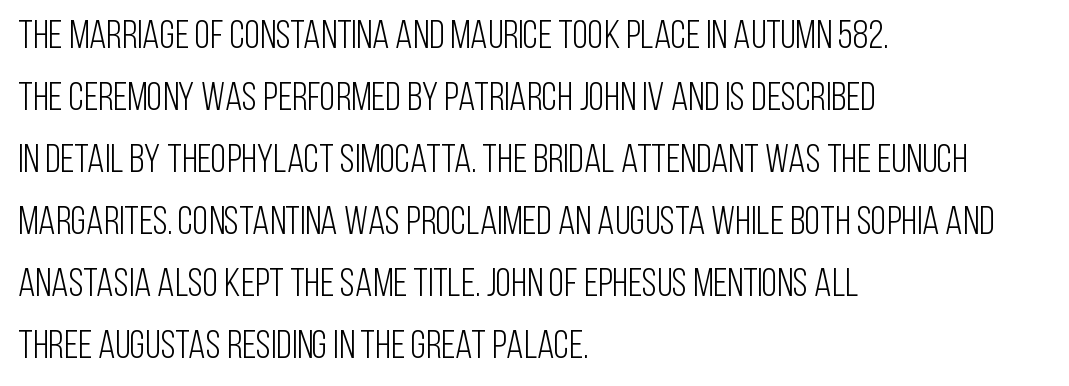
Check where the strokes stop: nothing finishes them off — pure sans. A bare baseline throughout the passage. The paragraph has a hard left edge and a soft right edge. Do the letters lean? They stand straight.
